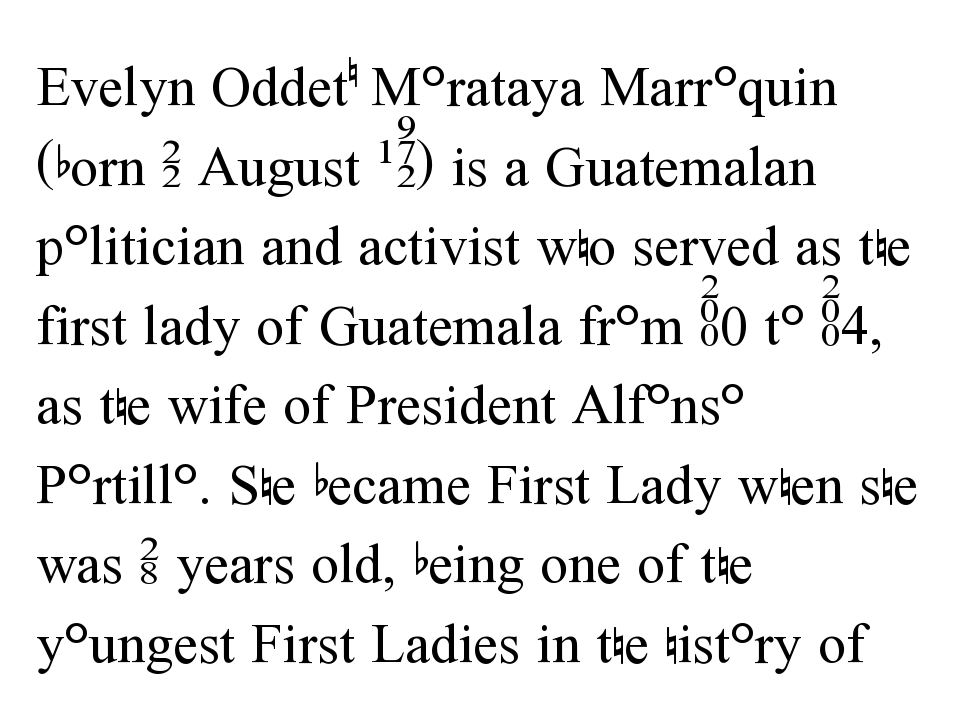
The leading is moderate, giving the passage an even texture. Posture: upright roman. One-word summary of the alignment: left. The letterforms sit shoulder to shoulder at normal distance. The letters advance in unequal steps, a hallmark of proportional type.
